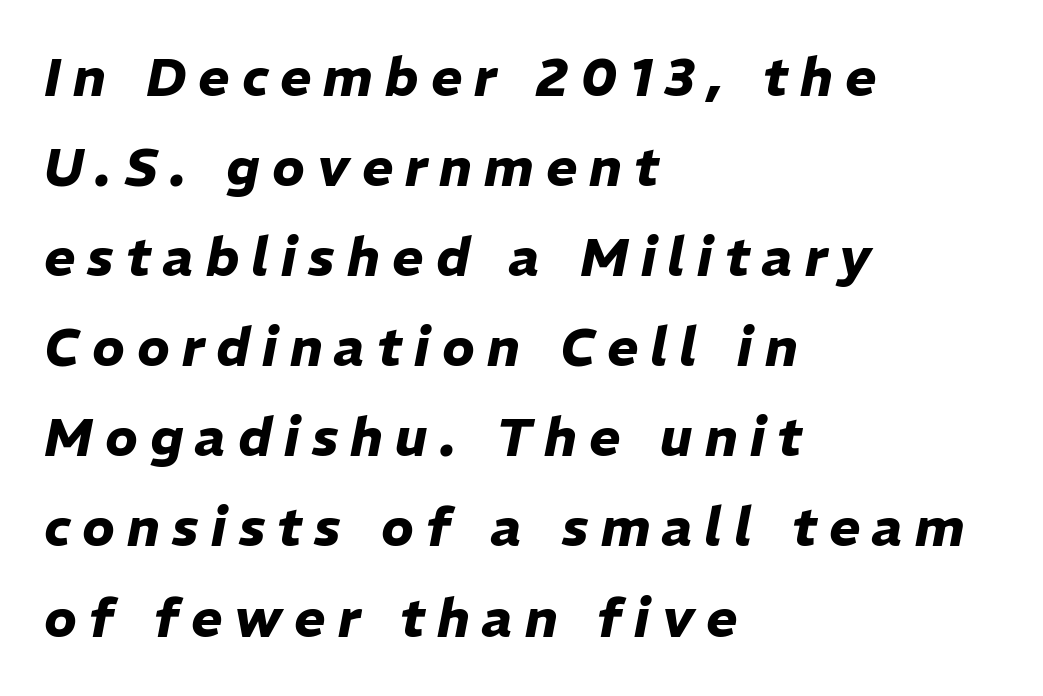
Q: Is the text bold? A: Yes.
Q: Is the text italic (slanted)? A: Yes, it leans right by about 11 degrees.
Q: Is the text underlined? A: No.
Q: How is the paragraph aligned? A: Left-aligned.
Q: Is the spacing between letters normal or unusually wide? A: Unusually wide.
Q: Is the spacing between lines tight, normal or loose? A: Normal.
Q: Width (condensed, normal, or wide)? A: Normal.
Q: Stroke contrast? A: Low.
Q: x-height? A: Medium.
Q: Monospaced? A: No.
